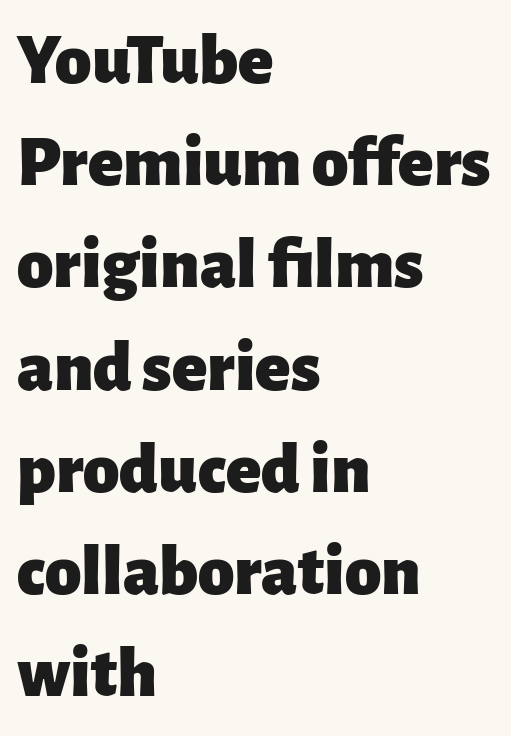
Do the characters align in a grid? No, the font is proportional. Letterform terminals end flat and unadorned throughout the passage. Caption: multi-line text, flush left, ragged right. Heavy-handed strokes throughout: this text is bold.
